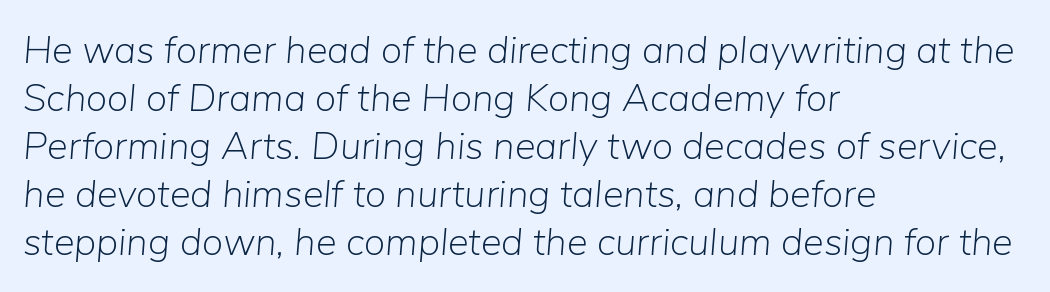
Q: Is the text bold? A: No.
Q: Is the text italic (slanted)? A: Yes, it leans right by about 5 degrees.
Q: Is the text underlined? A: No.
Q: How is the paragraph aligned? A: Left-aligned.
Q: Is the spacing between letters normal or unusually wide? A: Normal.
Q: Width (condensed, normal, or wide)? A: Normal.
Q: Stroke contrast? A: Low.
Q: x-height? A: Medium.
Q: Monospaced? A: No.
